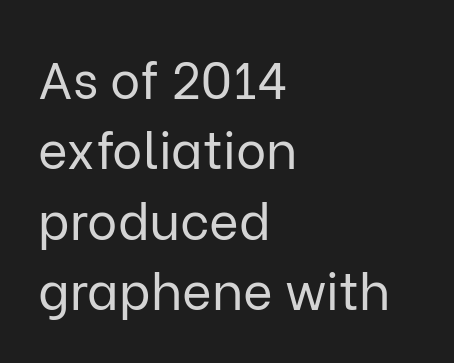
Q: Is the text bold? A: No.
Q: Is the text italic (slanted)? A: No, it is upright.
Q: Is the typeface a serif or a sans-serif typeface? A: Sans-serif.
Q: Is the text underlined? A: No.
Q: How is the paragraph aligned? A: Left-aligned.
Q: Is the spacing between letters normal or unusually wide? A: Normal.
Q: Is the spacing between lines tight, normal or loose? A: Normal.
Q: Width (condensed, normal, or wide)? A: Normal.
Q: Stroke contrast? A: Low.
Q: x-height? A: Medium.
Q: Monospaced? A: No.
